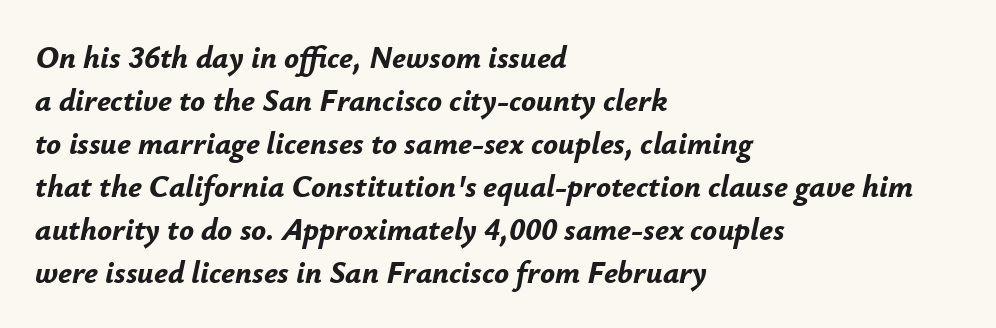
Q: Is the text bold? A: Yes.
Q: Is the text italic (slanted)? A: Yes, it leans right by about 12 degrees.
Q: Is the text underlined? A: No.
Q: How is the paragraph aligned? A: Left-aligned.
Q: Is the spacing between letters normal or unusually wide? A: Normal.
Q: Is the spacing between lines tight, normal or loose? A: Normal.
Q: Width (condensed, normal, or wide)? A: Normal.
Q: Stroke contrast? A: Low.
Q: x-height? A: Small.
Q: Monospaced? A: No.
